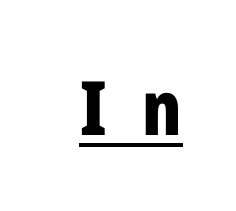
The characters look thick and weighty, a clear bold. To sum up the face: it is a sans, with no serifs. The specimen includes a rule beneath the text block's lines. The specimen reads as upright at a glance. The tracking reads as deliberately expanded to a designer's eye. Varying glyph widths throughout — classic text-font behaviour.
